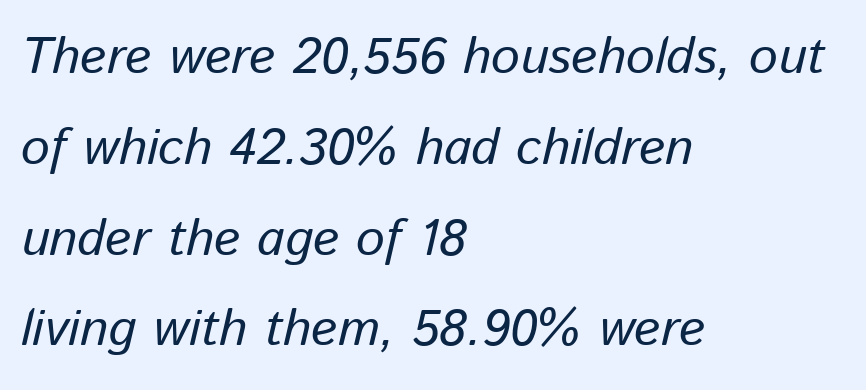
The image shows 51 px text type, italic (leaning right); set left-aligned, line spacing 1.78x, normal letter spacing, not underlined; low stroke contrast and a medium x-height.
